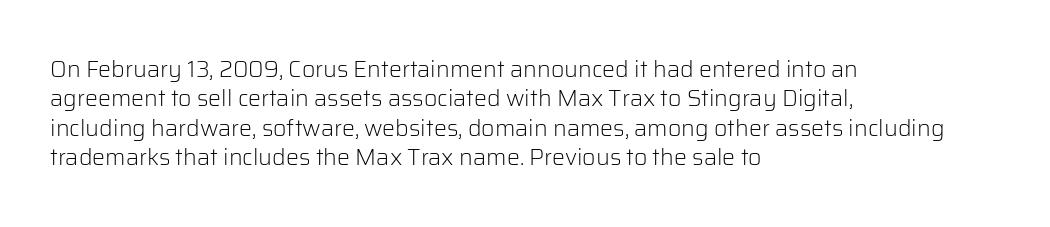
{"italic": "no", "bold": "no", "underline": "no", "align": "left", "line_spacing": "normal", "line_spacing_ratio": 1.28, "letter_spacing": "normal", "letter_spacing_em": 0.0, "glyph_px": 23}
